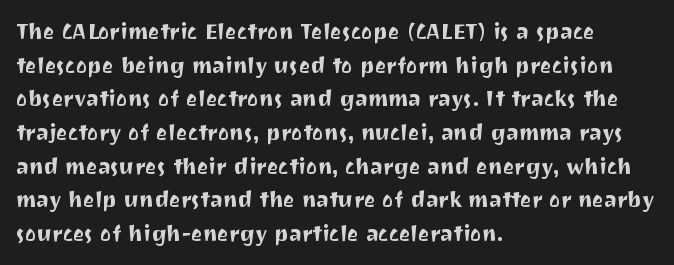
{"italic": "no", "underline": "no", "align": "left", "line_spacing": "normal", "line_spacing_ratio": 1.53, "letter_spacing": "normal", "letter_spacing_em": 0.0, "glyph_px": 22}
